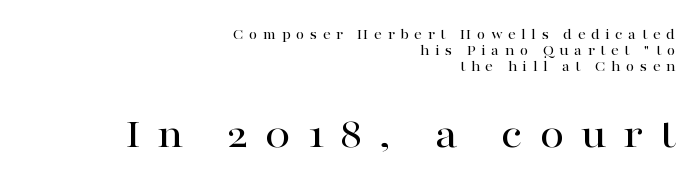
Q: Is the text italic (slanted)? A: No, it is upright.
Q: Is the typeface a serif or a sans-serif typeface? A: Serif.
Q: Is the text underlined? A: No.
Q: How is the paragraph aligned? A: Right-aligned.
Q: Is the spacing between letters normal or unusually wide? A: Unusually wide.
Q: Is the spacing between lines tight, normal or loose? A: Tight.
Q: Which block of text is set in a larger size, the first (top) or the second (bottom)? A: The second (bottom) one.
Q: Width (condensed, normal, or wide)? A: Wide.
Q: Stroke contrast? A: High.
Q: x-height? A: Medium.
Q: Monospaced? A: No.
